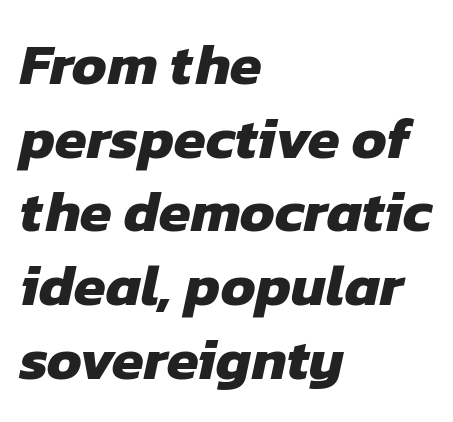
{"serif": "no", "bold": "yes", "weight": "heavy", "width": "normal", "stroke_contrast": "low", "x_height": "medium", "monospaced": "no", "underline": "no", "align": "left", "line_spacing": "normal", "line_spacing_ratio": 1.27, "letter_spacing": "normal", "letter_spacing_em": 0.0, "glyph_px": 58}
